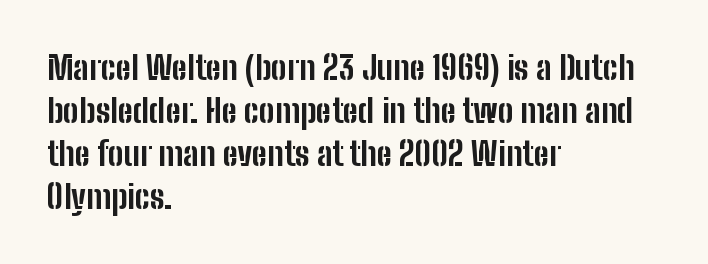
The image shows 33 px bold, condensed sans-serif type, upright; set left-aligned, normal line spacing (1.3x), normal letter spacing, not underlined; low stroke contrast and a medium x-height.
